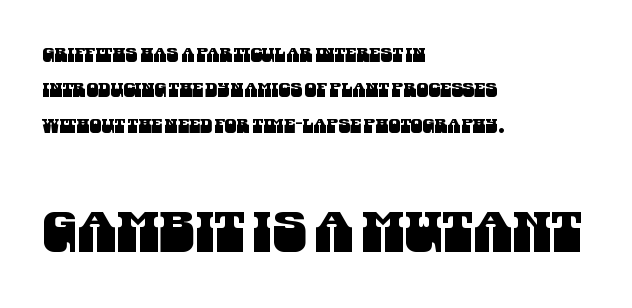
Q: Is the typeface a serif or a sans-serif typeface? A: Sans-serif.
Q: Is the text underlined? A: No.
Q: How is the paragraph aligned? A: Left-aligned.
Q: Is the spacing between letters normal or unusually wide? A: Normal.
Q: Which block of text is set in a larger size, the first (top) or the second (bottom)? A: The second (bottom) one.
Q: Width (condensed, normal, or wide)? A: Condensed.
Q: Stroke contrast? A: Medium.
Q: x-height? A: Large.
Q: Monospaced? A: No.
